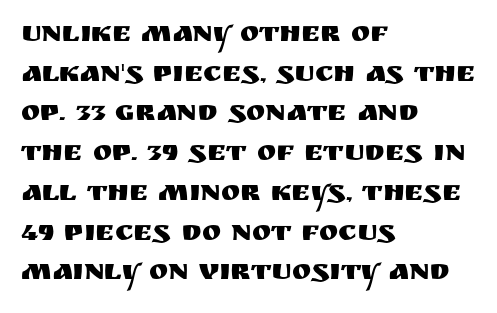
The image shows 29 px sans-serif type, upright; set left-aligned, normal line spacing (1.37x), normal letter spacing, not underlined; medium stroke contrast and a large x-height.
